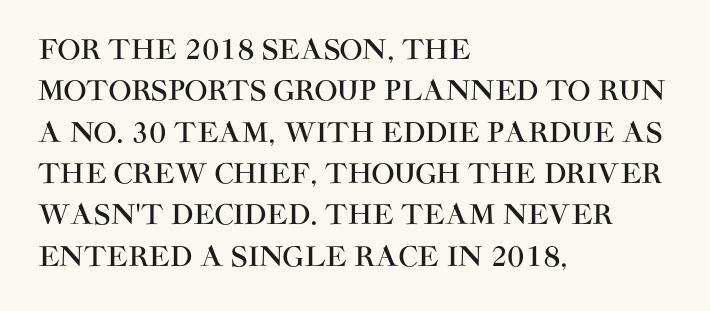
{"italic": "no", "underline": "no", "align": "left", "line_spacing": "normal", "line_spacing_ratio": 1.53, "letter_spacing": "normal", "letter_spacing_em": 0.0, "glyph_px": 27}
